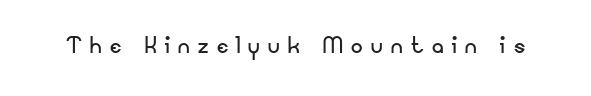
Q: Is the text bold? A: No.
Q: Is the text italic (slanted)? A: No, it is upright.
Q: Is the typeface a serif or a sans-serif typeface? A: Sans-serif.
Q: Is the text underlined? A: No.
Q: Is the spacing between letters normal or unusually wide? A: Unusually wide.
Q: Width (condensed, normal, or wide)? A: Normal.
Q: Stroke contrast? A: Low.
Q: x-height? A: Small.
Q: Monospaced? A: No.
